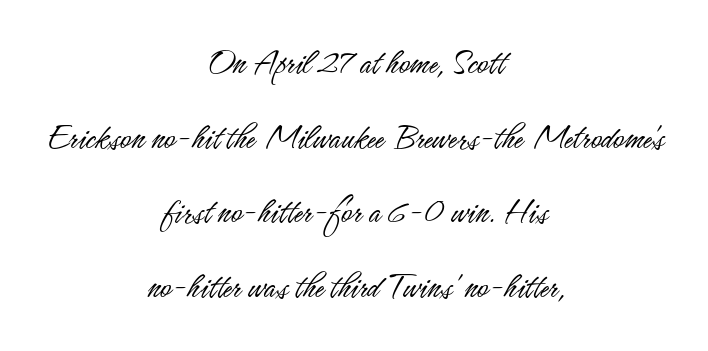
Q: Is the text bold? A: No.
Q: Is the text italic (slanted)? A: Yes.
Q: Is the typeface a serif or a sans-serif typeface? A: Sans-serif.
Q: Is the text underlined? A: No.
Q: How is the paragraph aligned? A: Centered.
Q: Is the spacing between letters normal or unusually wide? A: Normal.
Q: Is the spacing between lines tight, normal or loose? A: Loose.
Q: Width (condensed, normal, or wide)? A: Condensed.
Q: Stroke contrast? A: Low.
Q: x-height? A: Small.
Q: Monospaced? A: No.
